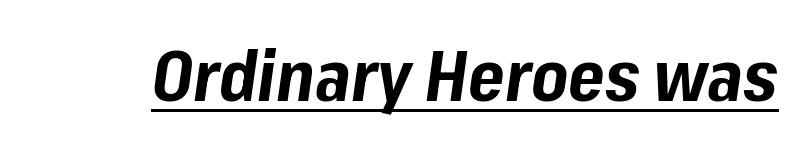
The image shows 70 px bold type, italic (leaning right); set normal letter spacing, underlined; low stroke contrast and a medium x-height.
